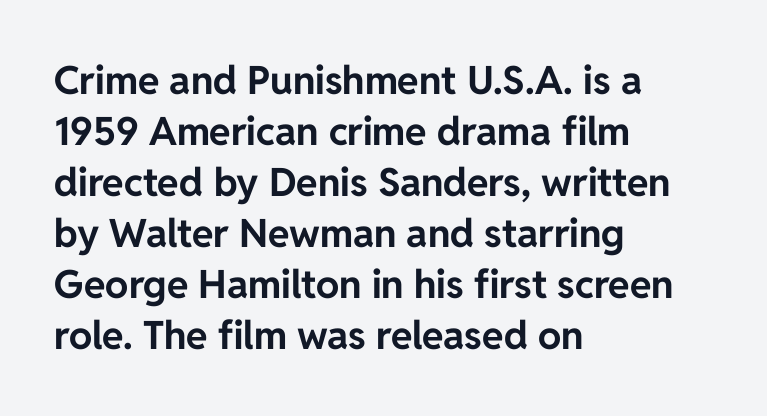
The image shows 39 px bold sans-serif type, upright; set left-aligned, normal line spacing (1.31x), normal letter spacing, not underlined; low stroke contrast and a medium x-height.
